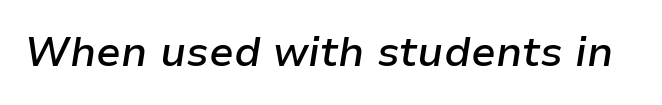
{"italic": "yes", "lean": "right", "slant_degrees": 9, "bold": "semi", "weight": "semibold", "width": "normal", "stroke_contrast": "low", "x_height": "medium", "monospaced": "no", "underline": "no", "letter_spacing": "normal", "letter_spacing_em": 0.0, "glyph_px": 41}
